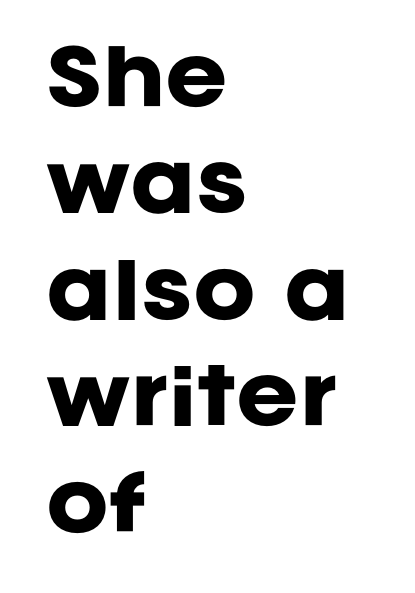
The letters advance in unequal steps, a hallmark of proportional type. The gaps between neighbouring characters are ordinary and unremarkable. The type sits square on the baseline with zero lean. Has an underline been added? It has not. Interline gaps are of average width in this sample.
